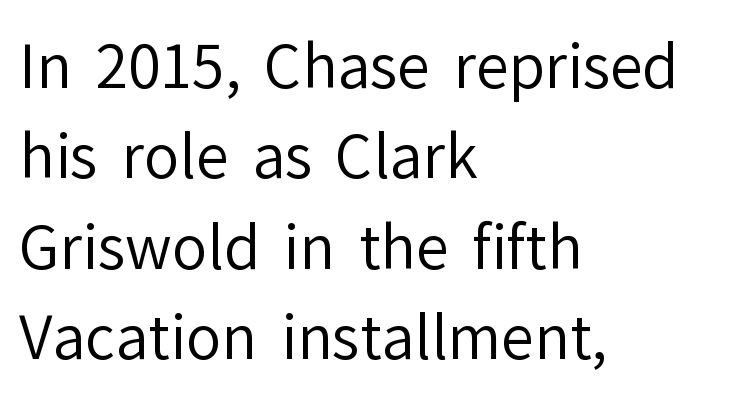
{"serif": "no", "italic": "no", "bold": "no", "weight": "regular", "width": "normal", "stroke_contrast": "low", "x_height": "medium", "monospaced": "no", "underline": "no", "align": "left", "line_spacing": "normal", "line_spacing_ratio": 1.53, "letter_spacing": "normal", "letter_spacing_em": 0.0, "glyph_px": 59}
